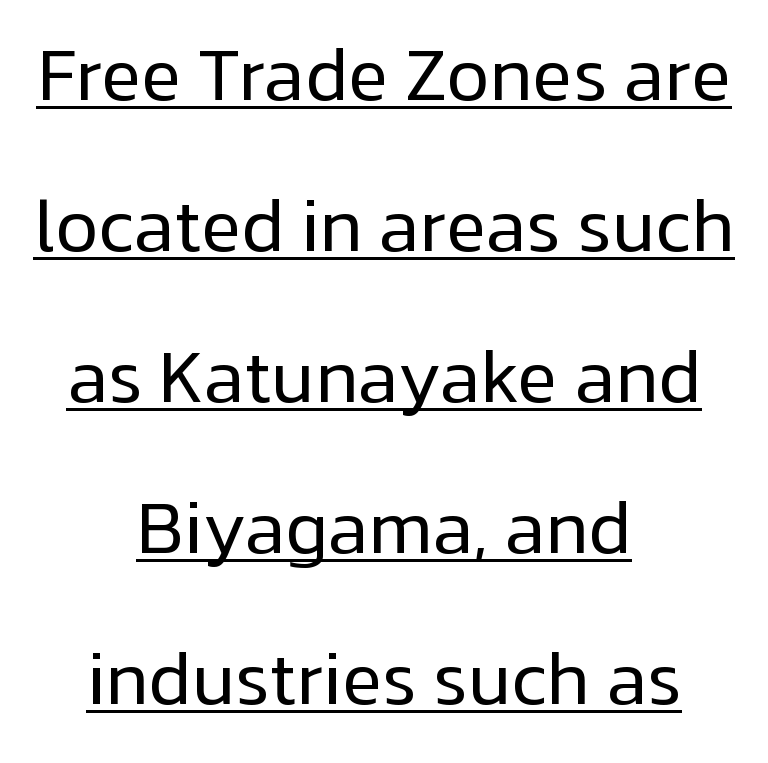
Q: Is the text bold? A: No.
Q: Is the text italic (slanted)? A: No, it is upright.
Q: Is the typeface a serif or a sans-serif typeface? A: Sans-serif.
Q: Is the text underlined? A: Yes.
Q: How is the paragraph aligned? A: Centered.
Q: Is the spacing between letters normal or unusually wide? A: Normal.
Q: Is the spacing between lines tight, normal or loose? A: Loose.
Q: Width (condensed, normal, or wide)? A: Normal.
Q: Stroke contrast? A: Low.
Q: x-height? A: Medium.
Q: Monospaced? A: No.
